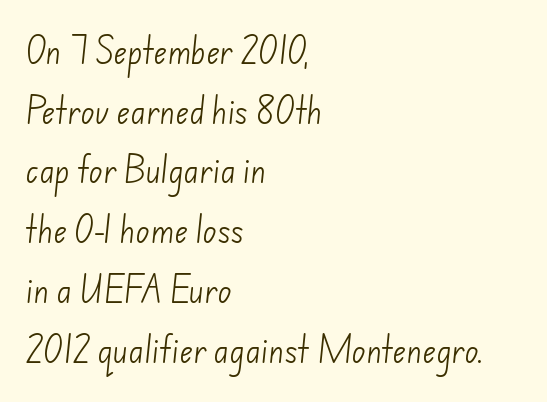
Q: Is the text bold? A: No.
Q: Is the typeface a serif or a sans-serif typeface? A: Sans-serif.
Q: Is the text underlined? A: No.
Q: How is the paragraph aligned? A: Left-aligned.
Q: Is the spacing between letters normal or unusually wide? A: Normal.
Q: Is the spacing between lines tight, normal or loose? A: Loose.
Q: Width (condensed, normal, or wide)? A: Normal.
Q: Stroke contrast? A: Low.
Q: x-height? A: Small.
Q: Monospaced? A: No.
